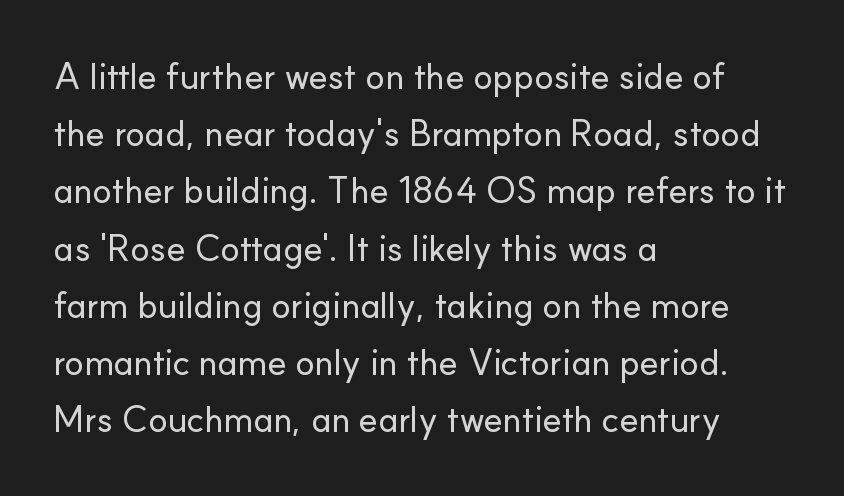
The image shows 36 px sans-serif type, upright; set left-aligned, normal line spacing (1.59x), normal letter spacing, not underlined; low stroke contrast and a small x-height.
